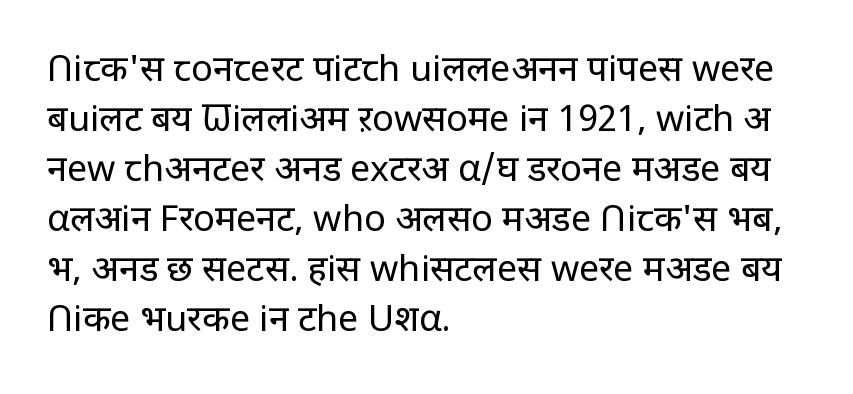
{"serif": "no", "italic": "no", "bold": "no", "weight": "regular", "width": "normal", "stroke_contrast": "low", "x_height": "large", "monospaced": "no", "underline": "no", "align": "left", "line_spacing": "normal", "line_spacing_ratio": 1.39, "letter_spacing": "normal", "letter_spacing_em": 0.0, "glyph_px": 36}
